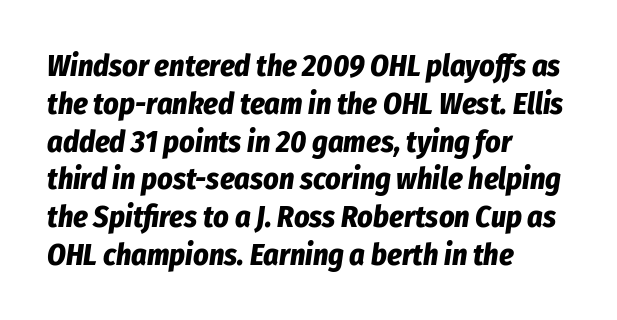
Q: Is the text bold? A: Yes.
Q: Is the text italic (slanted)? A: Yes, it leans right by about 8 degrees.
Q: Is the text underlined? A: No.
Q: How is the paragraph aligned? A: Left-aligned.
Q: Is the spacing between letters normal or unusually wide? A: Normal.
Q: Is the spacing between lines tight, normal or loose? A: Normal.
Q: Width (condensed, normal, or wide)? A: Condensed.
Q: Stroke contrast? A: Low.
Q: x-height? A: Medium.
Q: Monospaced? A: No.
